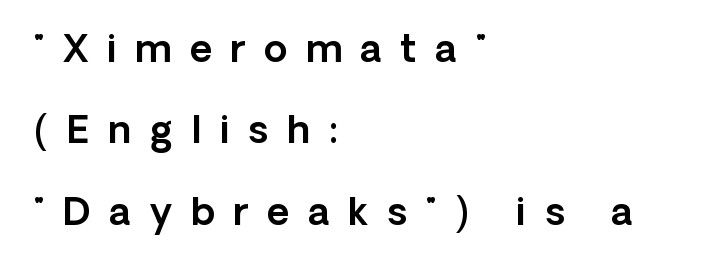
{"serif": "no", "italic": "no", "width": "normal", "x_height": "medium", "monospaced": "no", "underline": "no", "align": "left", "line_spacing": "loose", "line_spacing_ratio": 2.14, "letter_spacing": "wide", "letter_spacing_em": 0.49, "glyph_px": 38}
